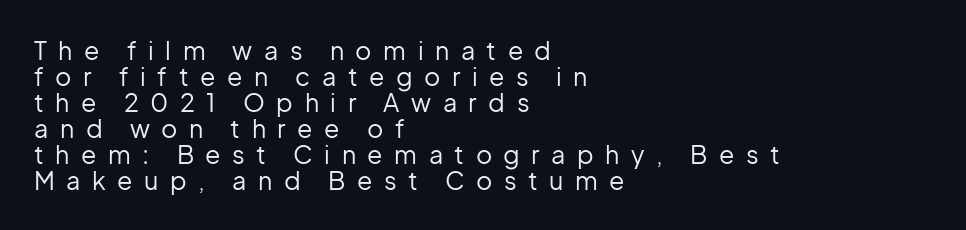
The image shows 25 px text type, upright; set left-aligned, tight line spacing (1.04x), unusually wide letter spacing (+0.46 em), not underlined.
